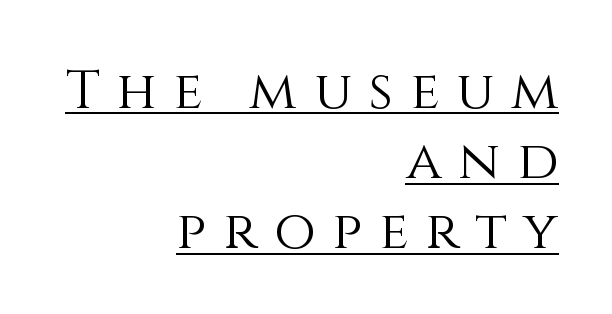
Q: Is the text bold? A: No.
Q: Is the text italic (slanted)? A: No, it is upright.
Q: Is the text underlined? A: Yes.
Q: How is the paragraph aligned? A: Right-aligned.
Q: Is the spacing between letters normal or unusually wide? A: Unusually wide.
Q: Is the spacing between lines tight, normal or loose? A: Normal.
Q: Width (condensed, normal, or wide)? A: Normal.
Q: Stroke contrast? A: Medium.
Q: x-height? A: Large.
Q: Monospaced? A: No.
